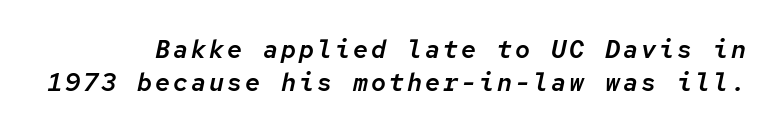
Q: Is the text italic (slanted)? A: Yes, it leans right by about 12 degrees.
Q: Is the text underlined? A: No.
Q: Is the spacing between lines tight, normal or loose? A: Normal.
